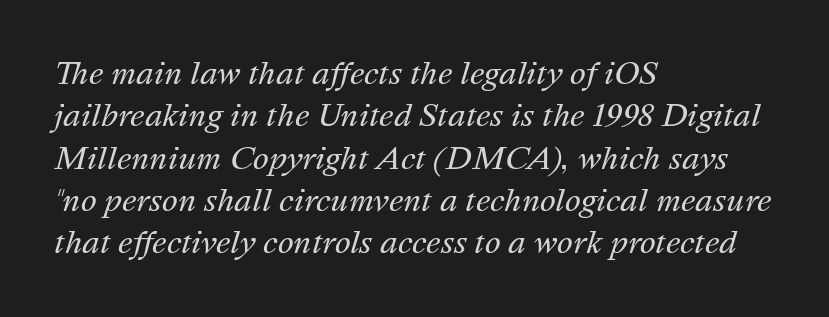
The font sits on the lighter half of the weight spectrum, regular included. In terms of letterspacing, this is plain default setting. The paragraph shown leans on its left margin. Vertically, the passage feels balanced, rows spaced as you'd expect.
